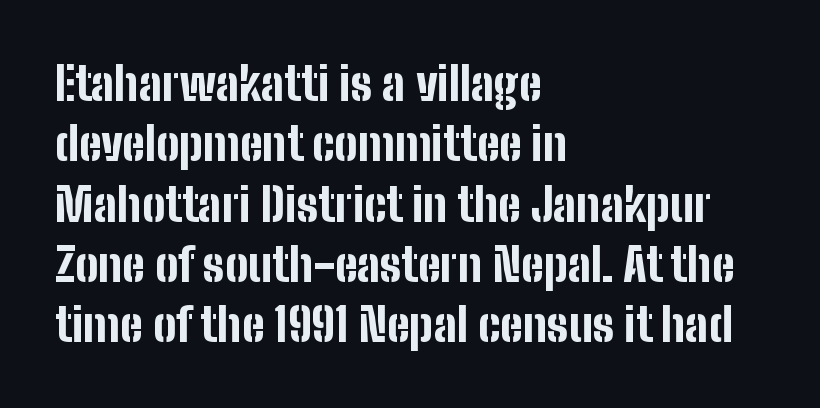
The image shows 46 px bold, condensed sans-serif type, upright; set left-aligned, normal line spacing (1.31x), normal letter spacing, not underlined; low stroke contrast and a medium x-height.
